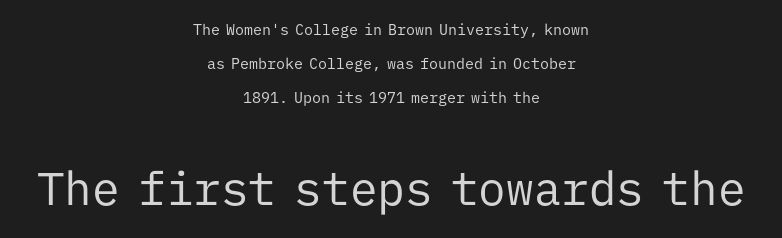
The letters in the lower block stand taller than those in the block above. One glance says open: line gaps are wider than usual. Note the uniform advance width — an 'i' takes as much space as an 'm'. This is sans-serif lettering, the kind often seen on screens and signage. A centered setting, common on invitations and titles, is used for this passage.
